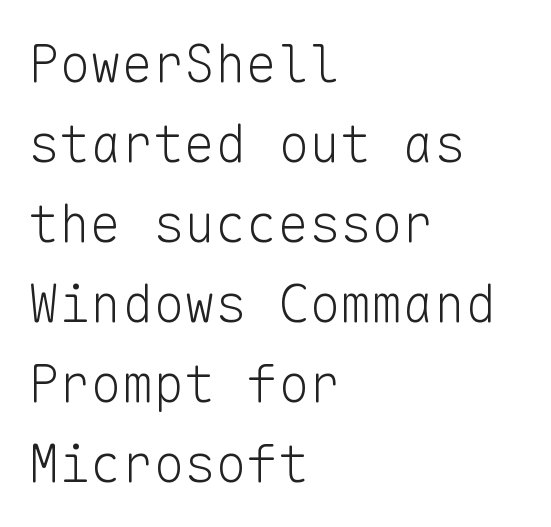
The text block is weighted toward the left margin, trailing off unevenly rightward. The strokes carry an ordinary text weight at most. The rendering keeps characters at their native spacing. Are there feet on the stems? There aren't — it's a sans. Is this a fixed-width face? Yes — each glyph sits in an identical cell.
